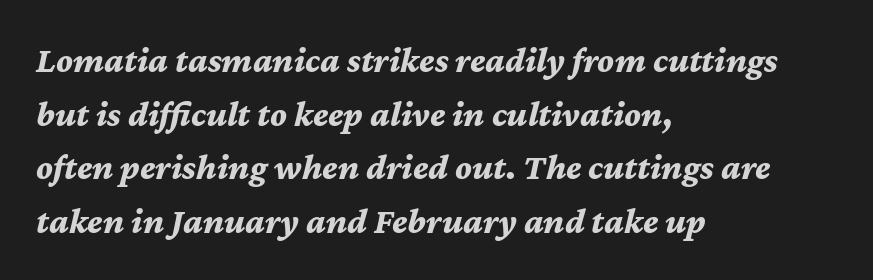
{"italic": "yes", "lean": "right", "slant_degrees": 12, "bold": "yes", "weight": "bold", "width": "normal", "stroke_contrast": "medium", "x_height": "medium", "monospaced": "no", "underline": "no", "align": "left", "line_spacing": "normal", "line_spacing_ratio": 1.49, "letter_spacing": "normal", "letter_spacing_em": 0.0, "glyph_px": 36}
